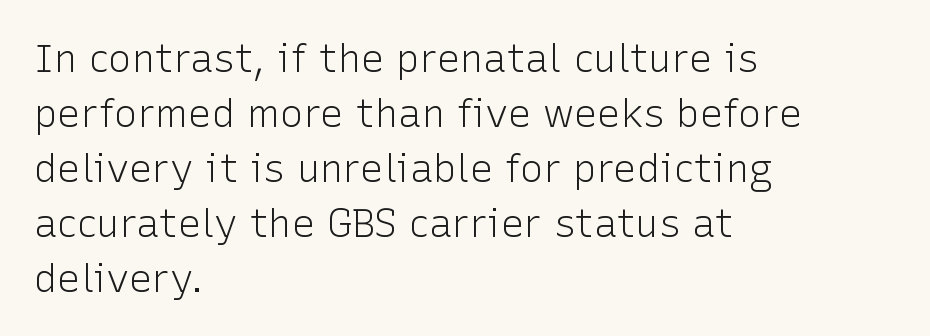
The image shows 39 px light sans-serif type, upright; set left-aligned, normal line spacing (1.41x), normal letter spacing, not underlined; low stroke contrast and a medium x-height.
